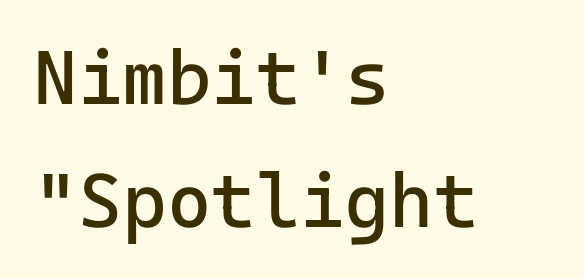
Q: Is the text bold? A: No.
Q: Is the text italic (slanted)? A: No, it is upright.
Q: Is the typeface a serif or a sans-serif typeface? A: Sans-serif.
Q: Is the text underlined? A: No.
Q: How is the paragraph aligned? A: Left-aligned.
Q: Is the spacing between letters normal or unusually wide? A: Normal.
Q: Is the spacing between lines tight, normal or loose? A: Normal.
Q: Width (condensed, normal, or wide)? A: Normal.
Q: Stroke contrast? A: Low.
Q: x-height? A: Medium.
